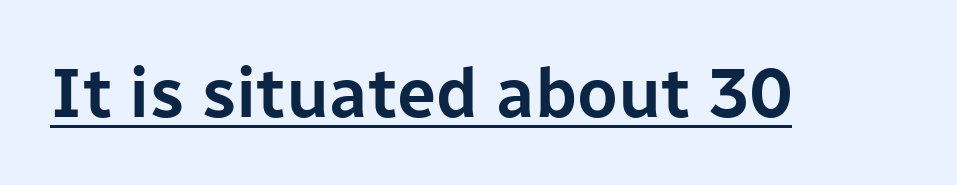
{"serif": "no", "italic": "no", "width": "normal", "stroke_contrast": "low", "x_height": "medium", "monospaced": "no", "underline": "yes", "letter_spacing": "normal", "letter_spacing_em": 0.0, "glyph_px": 70}
